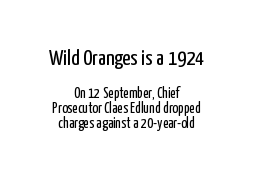
The image shows 22 px text type, upright; set centered, tight line spacing (1.01x), normal letter spacing, not underlined; the first (top) block is 1.47x larger.
